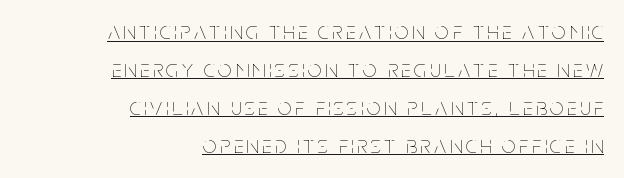
Q: Is the text bold? A: No.
Q: Is the text italic (slanted)? A: No, it is upright.
Q: Is the text underlined? A: Yes.
Q: How is the paragraph aligned? A: Right-aligned.
Q: Is the spacing between lines tight, normal or loose? A: Normal.
